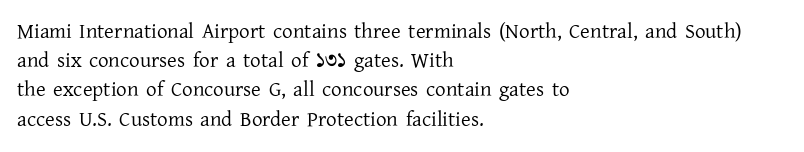
The image shows 21 px text type, upright; set left-aligned, normal line spacing (1.39x), normal letter spacing, not underlined.
